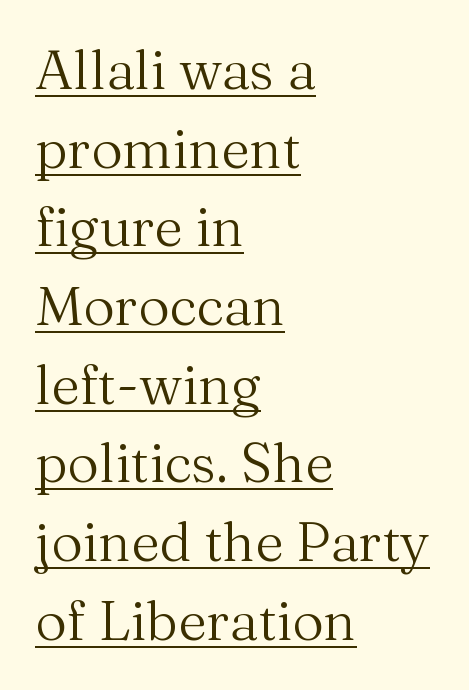
Every stem runs plumb, perpendicular to the baseline. These glyphs show unthickened strokes, regular width or finer. The face used here is proportionally spaced, like ordinary book or web type. The passage shown is typeset with a serif family. Is there an underline? Yes — a line sits under the letters. Rows of type keep a routine distance in the vertical direction.
